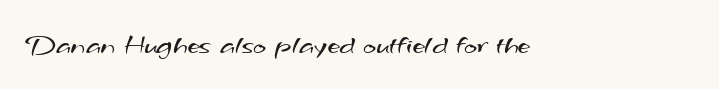
The letters look calm and open, with moderate or lighter stems. Only glyphs here, with clear space below each row. Caption: standard tracking, unaltered. Typographically, this falls in the sans-serif category.
